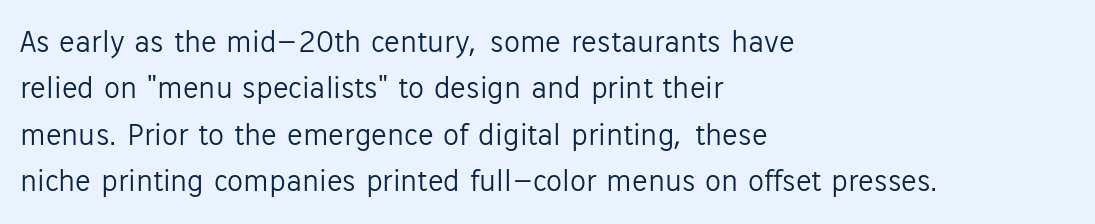
Q: Is the text bold? A: No.
Q: Is the text italic (slanted)? A: No, it is upright.
Q: Is the typeface a serif or a sans-serif typeface? A: Sans-serif.
Q: Is the text underlined? A: No.
Q: How is the paragraph aligned? A: Left-aligned.
Q: Is the spacing between letters normal or unusually wide? A: Normal.
Q: Is the spacing between lines tight, normal or loose? A: Normal.
Q: Width (condensed, normal, or wide)? A: Normal.
Q: Stroke contrast? A: Low.
Q: x-height? A: Medium.
Q: Monospaced? A: No.
